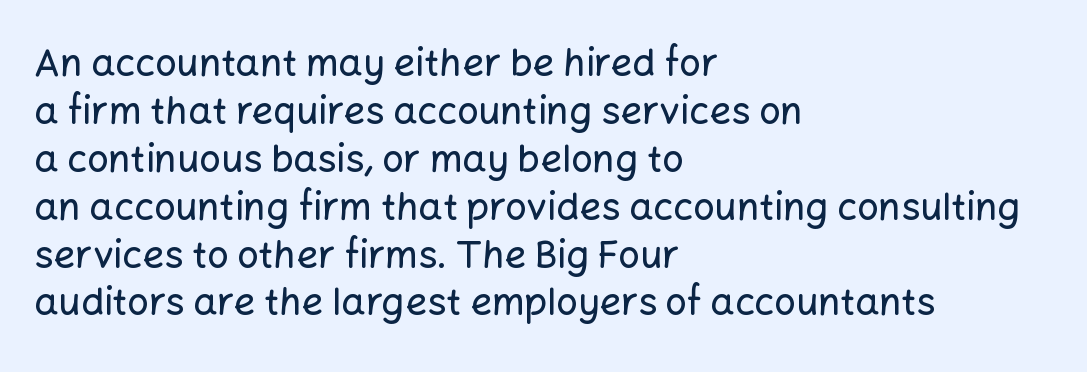
{"serif": "no", "italic": "no", "width": "normal", "stroke_contrast": "low", "x_height": "medium", "monospaced": "no", "underline": "no", "align": "left", "line_spacing": "normal", "line_spacing_ratio": 1.26, "letter_spacing": "normal", "letter_spacing_em": 0.0, "glyph_px": 38}
